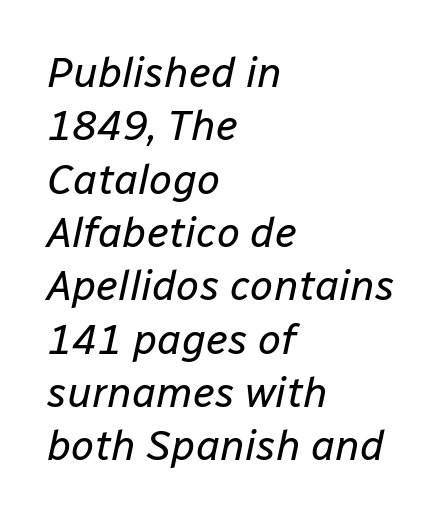
Q: Is the text bold? A: No.
Q: Is the text italic (slanted)? A: Yes, it leans right by about 12 degrees.
Q: Is the text underlined? A: No.
Q: How is the paragraph aligned? A: Left-aligned.
Q: Is the spacing between letters normal or unusually wide? A: Normal.
Q: Is the spacing between lines tight, normal or loose? A: Normal.
Q: Width (condensed, normal, or wide)? A: Normal.
Q: Stroke contrast? A: Low.
Q: x-height? A: Medium.
Q: Monospaced? A: No.
